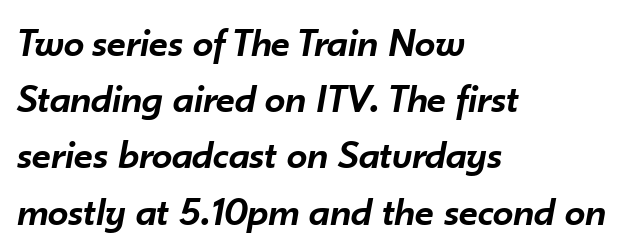
The image shows 41 px semibold type, italic (leaning right); set left-aligned, normal line spacing (1.37x), normal letter spacing, not underlined; low stroke contrast and a small x-height.
